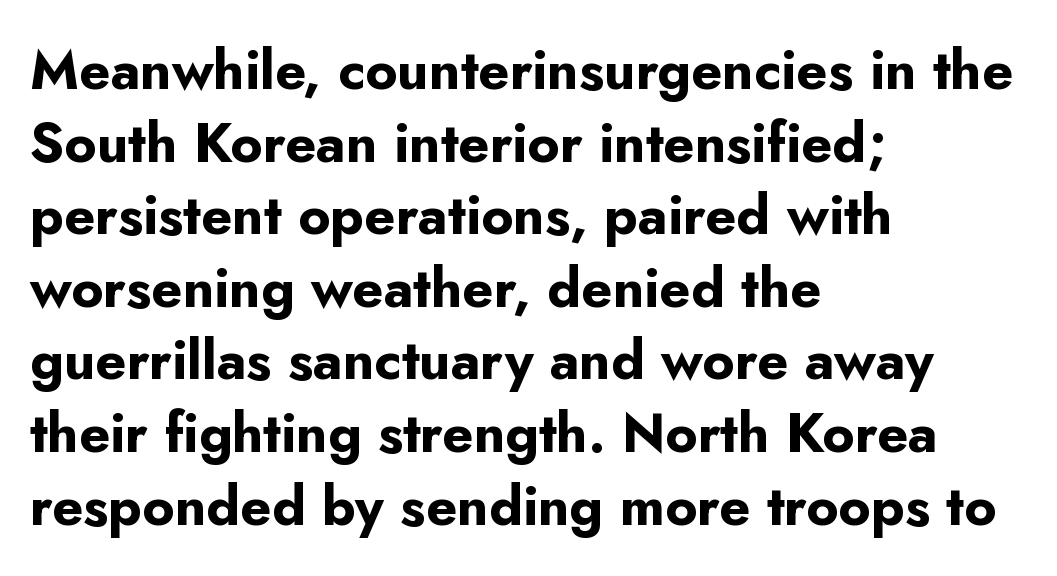
The image shows 55 px bold sans-serif type, upright; set left-aligned, normal line spacing (1.32x), normal letter spacing, not underlined; low stroke contrast and a small x-height.
